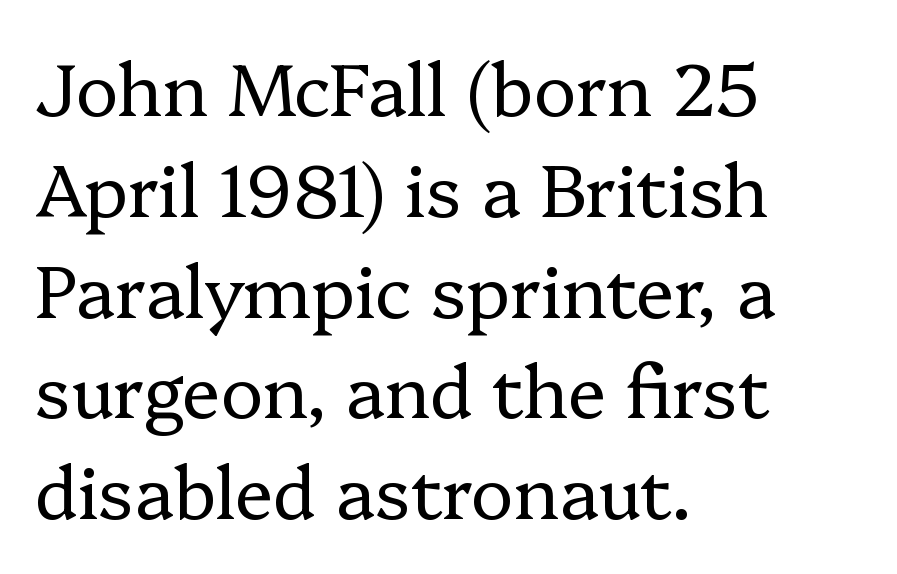
The image shows 72 px regular-weight serif type, upright; set left-aligned, normal line spacing (1.4x), normal letter spacing, not underlined; low stroke contrast and a medium x-height.
